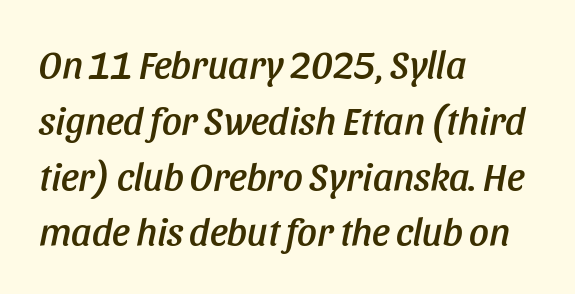
{"italic": "yes", "lean": "right", "slant_degrees": 11, "width": "condensed", "stroke_contrast": "low", "x_height": "large", "monospaced": "no", "underline": "no", "align": "left", "line_spacing": "normal", "line_spacing_ratio": 1.43, "letter_spacing": "normal", "letter_spacing_em": 0.0, "glyph_px": 39}
